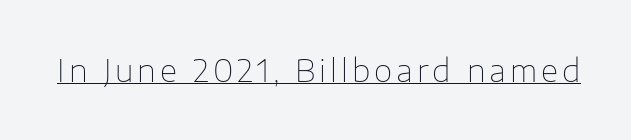
The image shows 30 px thin sans-serif type, upright; set underlined; low stroke contrast and a medium x-height.
